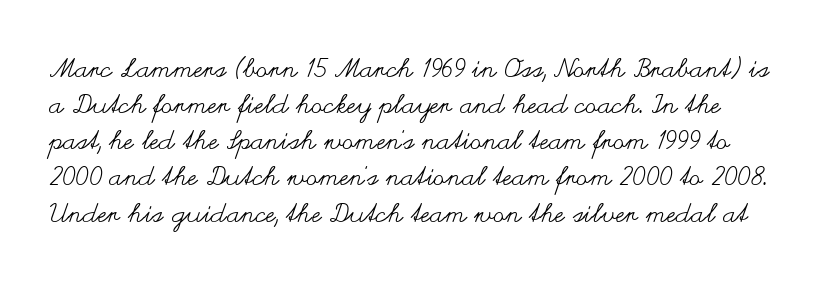
{"bold": "no", "underline": "no", "line_spacing": "normal", "line_spacing_ratio": 1.39, "letter_spacing": "normal", "letter_spacing_em": 0.0, "glyph_px": 26}
